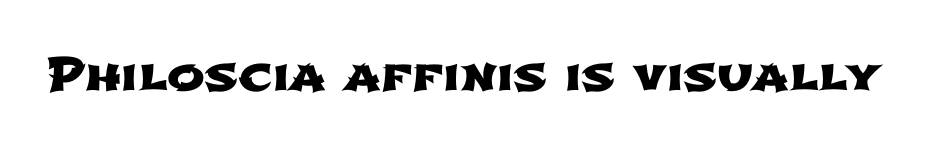
Q: Is the typeface a serif or a sans-serif typeface? A: Sans-serif.
Q: Is the text underlined? A: No.
Q: Is the spacing between letters normal or unusually wide? A: Normal.
Q: Width (condensed, normal, or wide)? A: Wide.
Q: Stroke contrast? A: Low.
Q: x-height? A: Medium.
Q: Monospaced? A: No.
